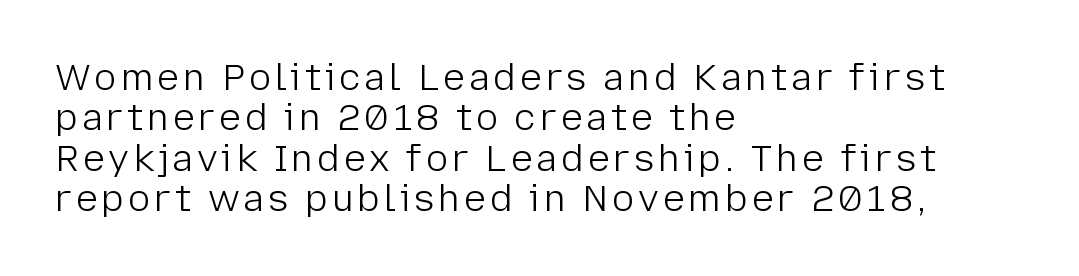
The image shows 37 px light sans-serif type, upright; set left-aligned, tight line spacing (1.09x), not underlined; low stroke contrast and a medium x-height.
